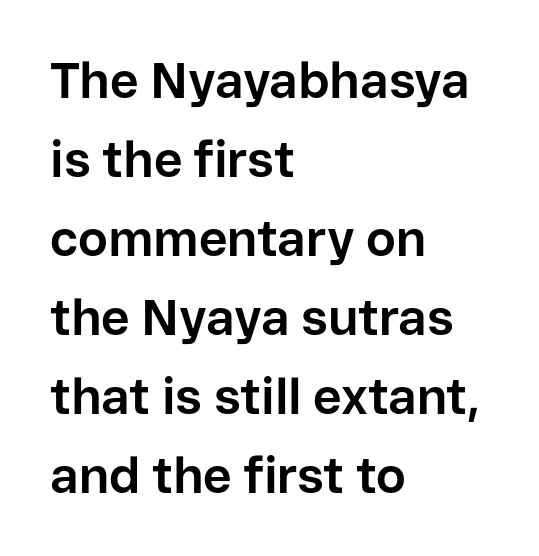
{"serif": "no", "italic": "no", "bold": "yes", "weight": "bold", "width": "normal", "stroke_contrast": "low", "x_height": "medium", "monospaced": "no", "underline": "no", "align": "left", "line_spacing": "normal", "line_spacing_ratio": 1.58, "letter_spacing": "normal", "letter_spacing_em": 0.0, "glyph_px": 50}
